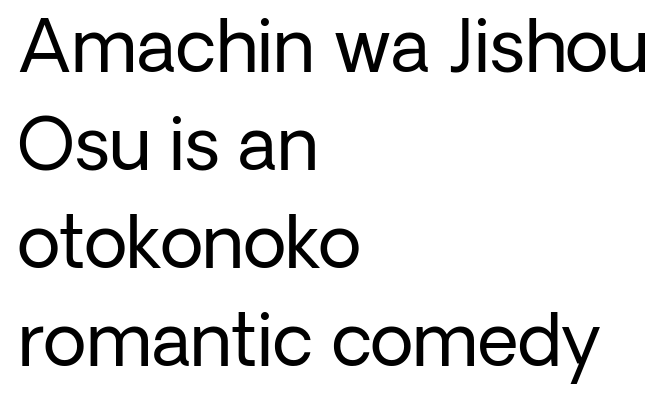
{"serif": "no", "italic": "no", "bold": "no", "weight": "regular", "width": "normal", "stroke_contrast": "low", "x_height": "medium", "monospaced": "no", "underline": "no", "align": "left", "line_spacing": "normal", "line_spacing_ratio": 1.38, "letter_spacing": "normal", "letter_spacing_em": 0.0, "glyph_px": 71}
